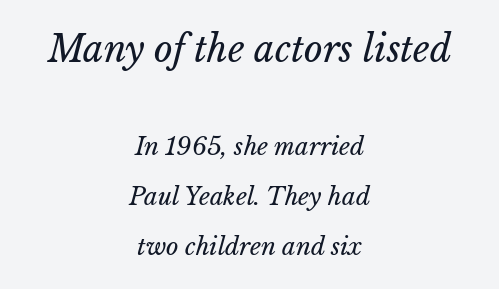
Q: Is the text bold? A: No.
Q: Is the text underlined? A: No.
Q: How is the paragraph aligned? A: Centered.
Q: Is the spacing between letters normal or unusually wide? A: Normal.
Q: Is the spacing between lines tight, normal or loose? A: Loose.
Q: Which block of text is set in a larger size, the first (top) or the second (bottom)? A: The first (top) one.
Q: Width (condensed, normal, or wide)? A: Normal.
Q: Stroke contrast? A: Low.
Q: x-height? A: Medium.
Q: Monospaced? A: No.
